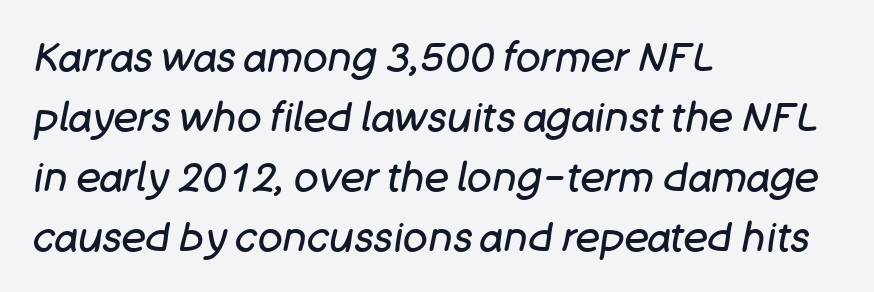
The image shows 41 px regular-weight type, italic (leaning right); set left-aligned, normal line spacing (1.46x), normal letter spacing, not underlined; low stroke contrast and a large x-height.
